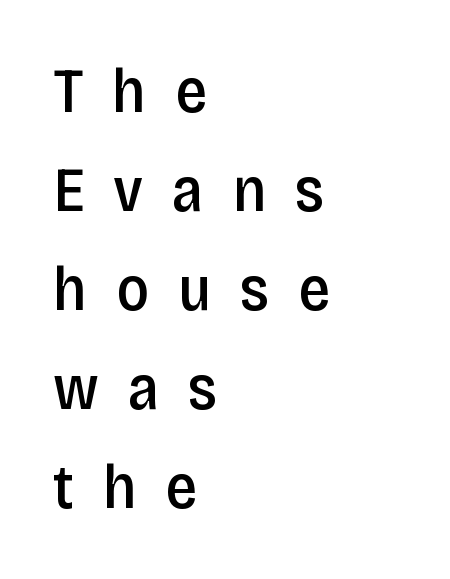
The image shows 63 px semibold, condensed sans-serif type, upright; set left-aligned, normal line spacing (1.57x), unusually wide letter spacing (+0.46 em), not underlined; low stroke contrast and a large x-height.
